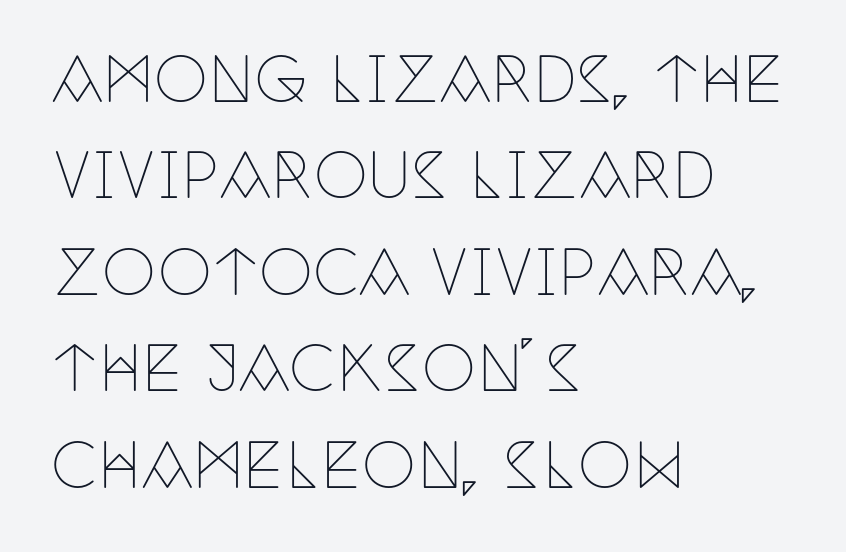
{"serif": "yes", "italic": "no", "bold": "no", "weight": "thin", "width": "condensed", "stroke_contrast": "low", "x_height": "large", "monospaced": "no", "underline": "no", "align": "left", "line_spacing": "normal", "line_spacing_ratio": 1.58, "letter_spacing": "normal", "letter_spacing_em": 0.0, "glyph_px": 61}
